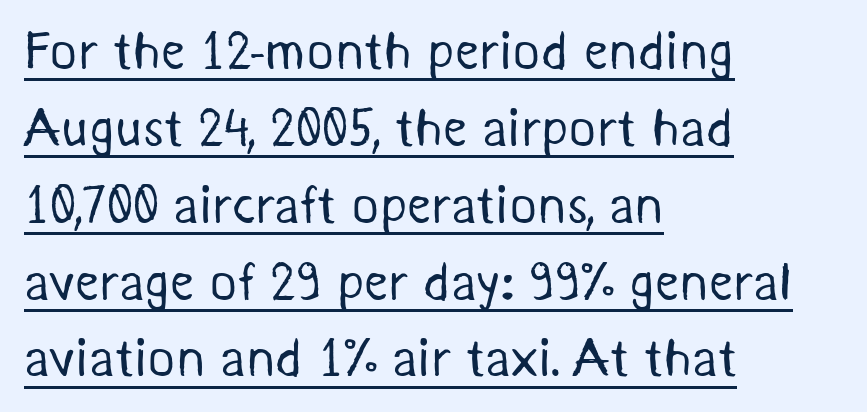
{"serif": "no", "bold": "no", "weight": "regular", "width": "normal", "stroke_contrast": "medium", "x_height": "medium", "monospaced": "no", "underline": "yes", "align": "left", "line_spacing": "normal", "line_spacing_ratio": 1.45, "letter_spacing": "normal", "letter_spacing_em": 0.0, "glyph_px": 53}
